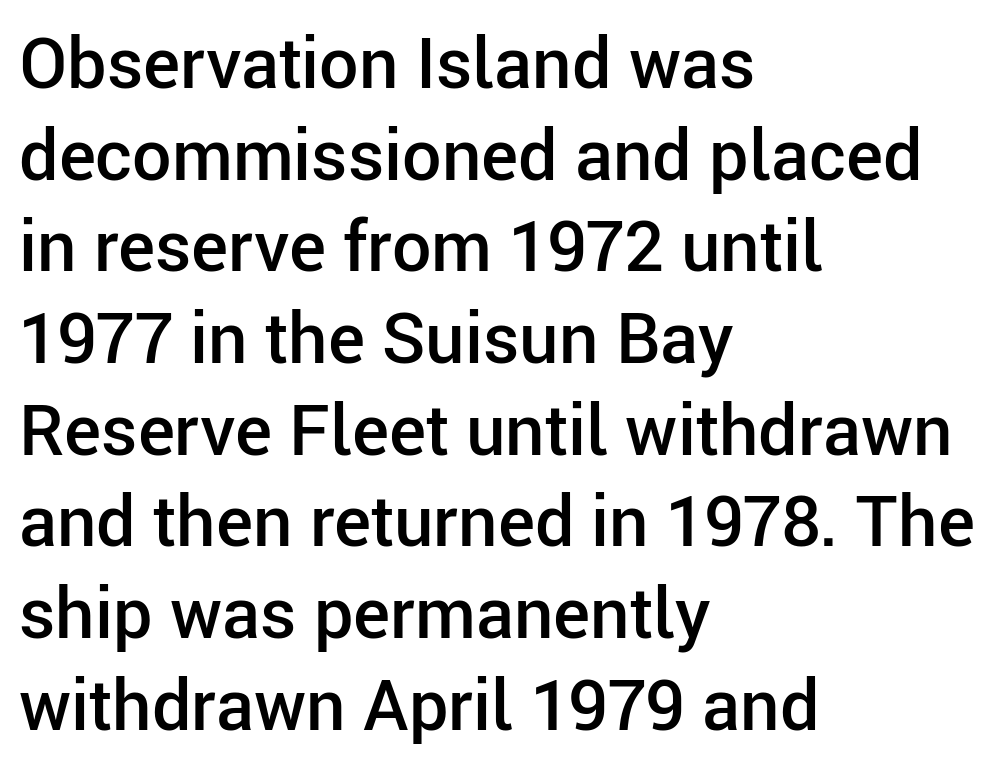
{"serif": "no", "italic": "no", "bold": "semi", "weight": "semibold", "width": "normal", "stroke_contrast": "low", "x_height": "medium", "monospaced": "no", "underline": "no", "align": "left", "line_spacing": "normal", "line_spacing_ratio": 1.31, "letter_spacing": "normal", "letter_spacing_em": 0.0, "glyph_px": 70}
